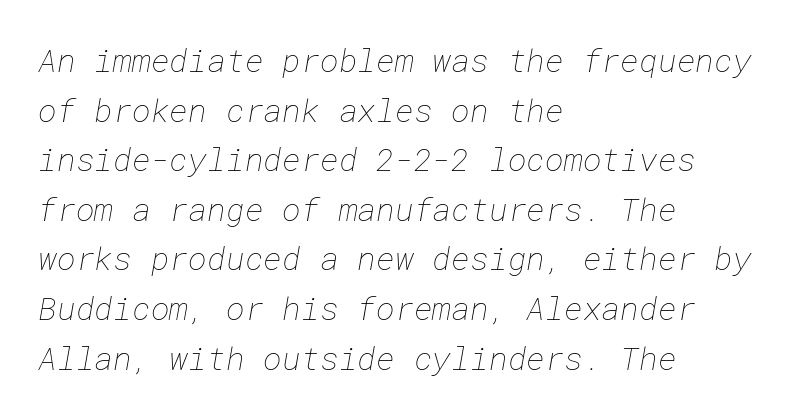
Inter-character spacing is left at the font's built-in metrics. Underline: absent. One glance says typical: line gaps are just what's usual. No extra ink here — the face is not bold. Casual observation: everything's shoved over to the left.
